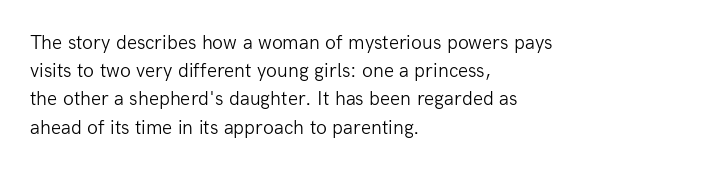
Nobody drew a line under any word here. When letters stand straight like this, we call the style roman or upright. The lines sit at an ordinary, default distance from one another. Summary of weight: not heavy and not bold.
